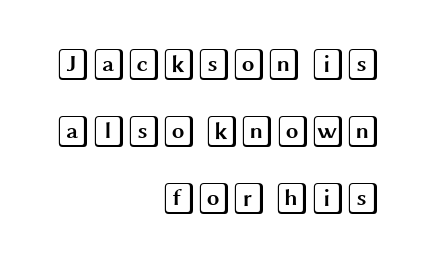
{"italic": "no", "width": "wide", "x_height": "large", "underline": "no", "align": "right", "line_spacing": "loose", "line_spacing_ratio": 2.09, "letter_spacing": "normal", "letter_spacing_em": 0.0, "glyph_px": 32}
